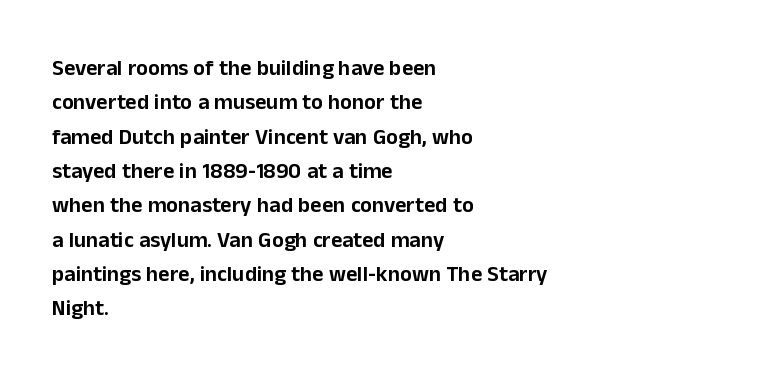
Teacher's note: observe the even left margin — that is flush-left alignment. The passage shown has conventional tracking throughout. It's the straight-up-and-down kind of type. The block of text has a typical density, with ordinary space between rows. The area under the type is left untouched.
